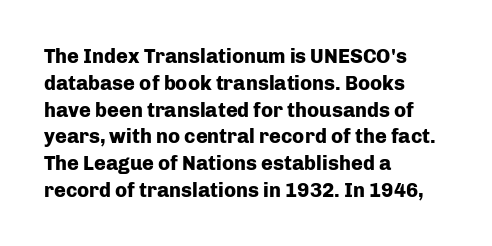
The image shows 20 px bold type, upright; set left-aligned, normal line spacing (1.34x), normal letter spacing, not underlined.
